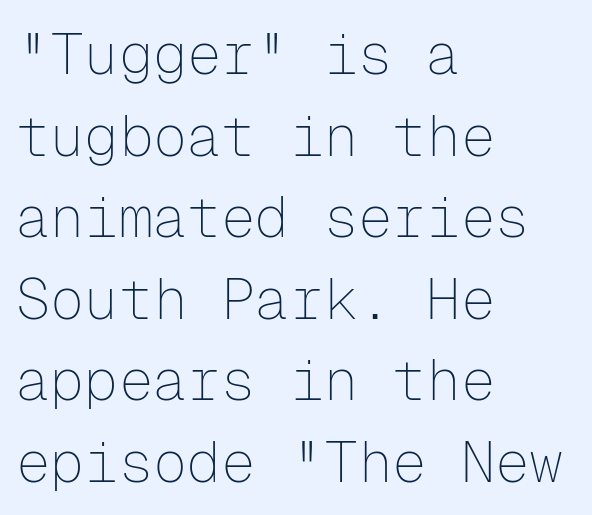
{"serif": "no", "italic": "no", "bold": "no", "weight": "thin", "width": "normal", "stroke_contrast": "low", "x_height": "medium", "monospaced": "yes", "underline": "no", "align": "left", "line_spacing": "normal", "line_spacing_ratio": 1.43, "letter_spacing": "normal", "letter_spacing_em": 0.0, "glyph_px": 57}
